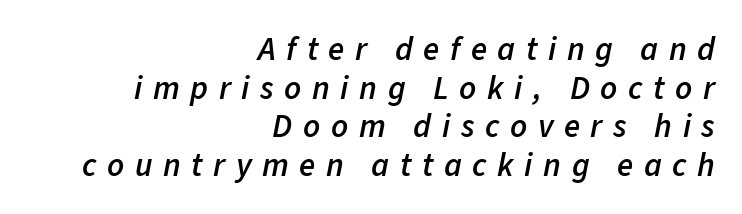
The image shows 33 px semibold type, italic (leaning right); set right-aligned, line spacing 1.17x, unusually wide letter spacing (+0.32 em), not underlined; low stroke contrast and a medium x-height.
